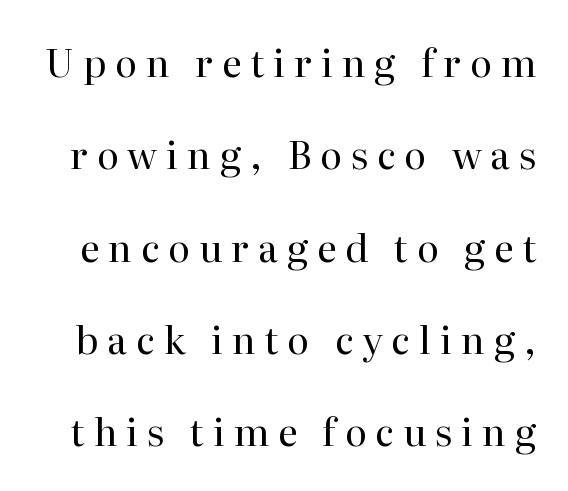
{"serif": "yes", "italic": "no", "bold": "no", "weight": "regular", "width": "normal", "stroke_contrast": "high", "x_height": "medium", "monospaced": "no", "underline": "no", "line_spacing": "loose", "line_spacing_ratio": 2.43, "letter_spacing": "wide", "letter_spacing_em": 0.23, "glyph_px": 38}
